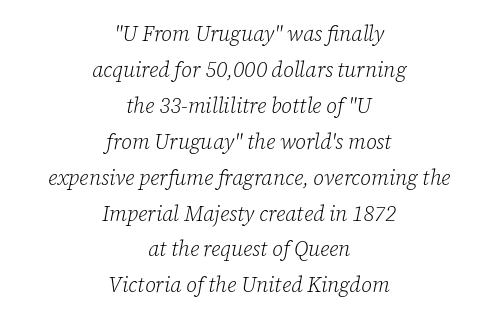
Italic? Definitely — the glyphs are oblique. You could call the tracking neutral — neither tight nor loose. Descenders are the only things crossing below the line. Casual observation: everything's sitting right in the middle.
